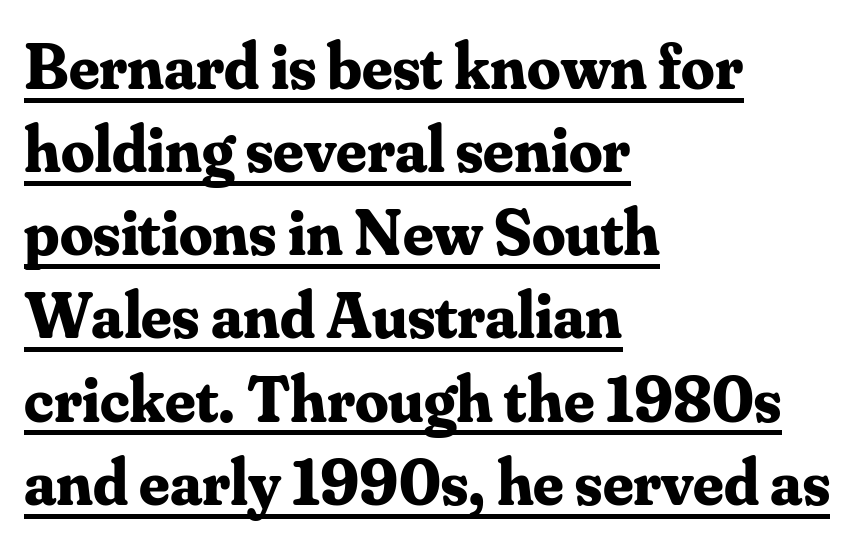
Each letter keeps its own natural width here, so spacing adapts to shape. A typesetter would call this zero additional tracking. Is there much room between lines? A standard amount, neither cramped nor airy. The rendering uses the underline text-decoration. Horizontally, the lines are justified to the leading edge only. Pretty heavy lettering here — definitely bold.
